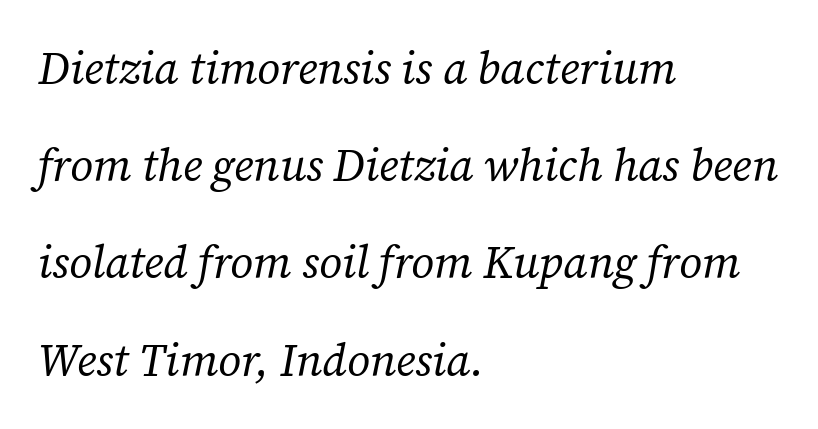
The image shows 45 px regular-weight serif type, italic (leaning right); set left-aligned, loose line spacing (2.16x), normal letter spacing, not underlined; low stroke contrast and a medium x-height.
